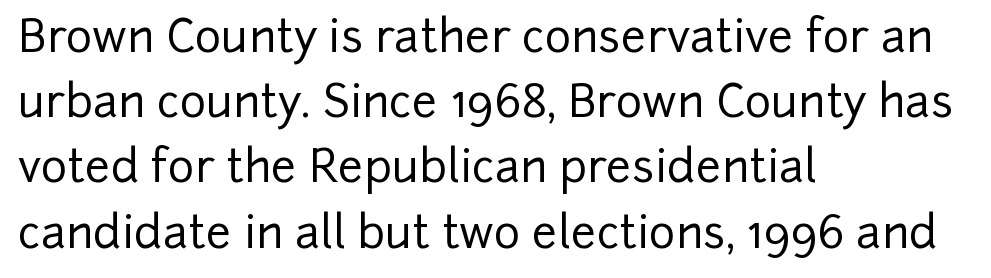
Q: Is the text italic (slanted)? A: No, it is upright.
Q: Is the typeface a serif or a sans-serif typeface? A: Sans-serif.
Q: Is the text underlined? A: No.
Q: How is the paragraph aligned? A: Left-aligned.
Q: Is the spacing between letters normal or unusually wide? A: Normal.
Q: Is the spacing between lines tight, normal or loose? A: Normal.
Q: Width (condensed, normal, or wide)? A: Normal.
Q: Stroke contrast? A: Low.
Q: x-height? A: Medium.
Q: Monospaced? A: No.
